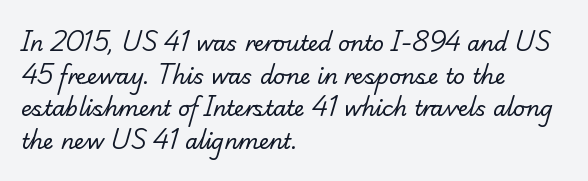
The image shows 21 px text type; set left-aligned, normal line spacing (1.55x), normal letter spacing, not underlined.
